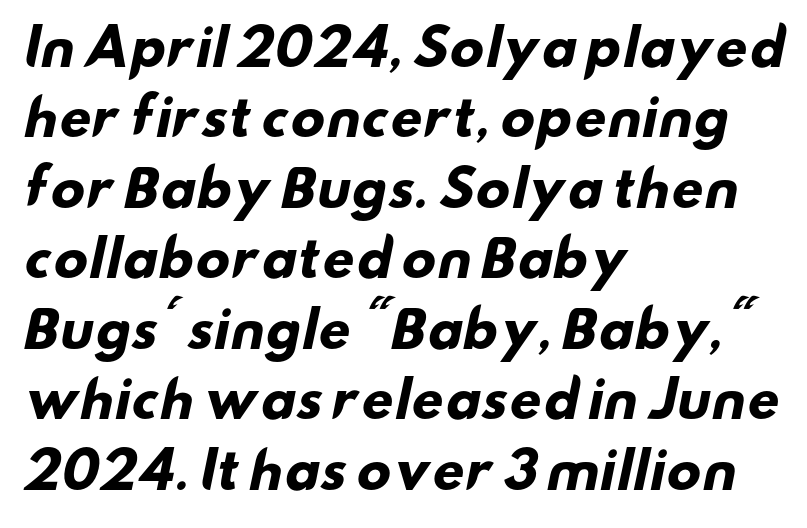
To sum up the face: it is a sans, with no serifs. The lines are quadded left. Each letter keeps its own natural width here, so spacing adapts to shape. The foot of each line stays bare and open.
